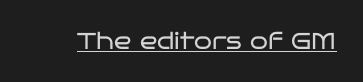
Students, observe the line beneath the letters — that is underlining. You can tell it's not italic because the verticals are truly vertical. Stems here are at most as thick as an everyday book face. Between one letter and the next there's only the usual sliver of space.
